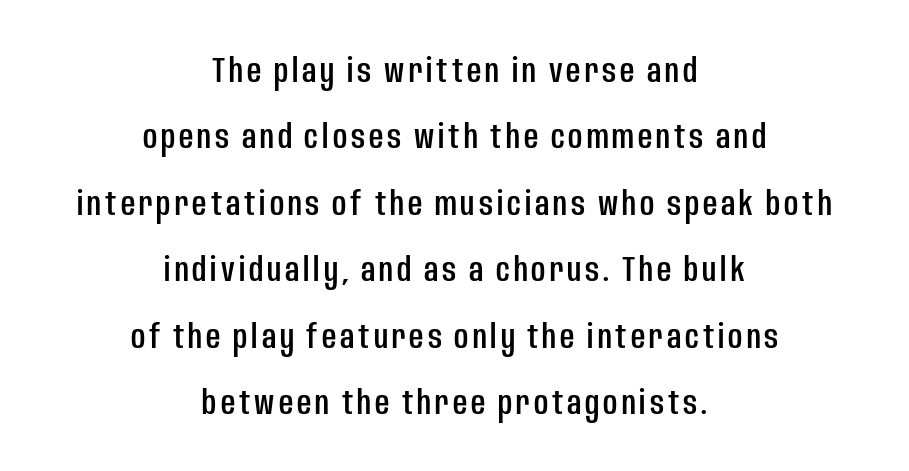
{"serif": "no", "italic": "no", "width": "condensed", "stroke_contrast": "low", "x_height": "large", "monospaced": "no", "underline": "no", "align": "center", "line_spacing": "loose", "line_spacing_ratio": 1.9, "glyph_px": 35}
